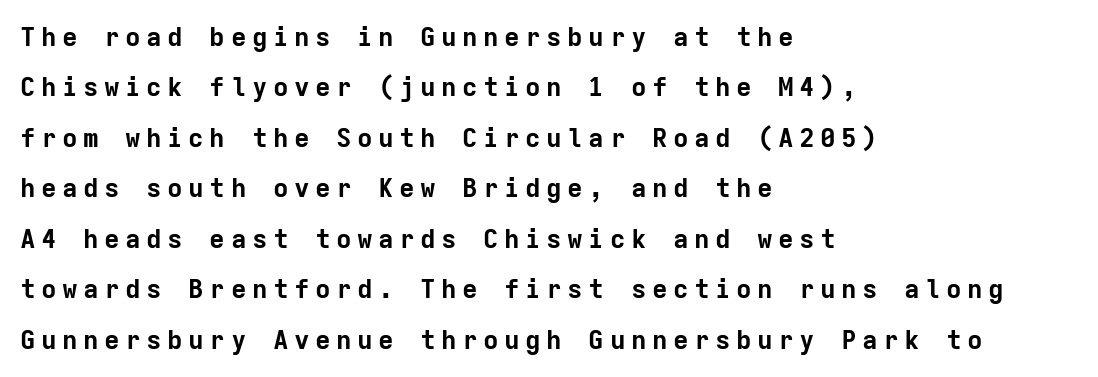
The image shows 26 px bold type, upright; set left-aligned, loose line spacing (1.94x), unusually wide letter spacing (+0.21 em), not underlined.
